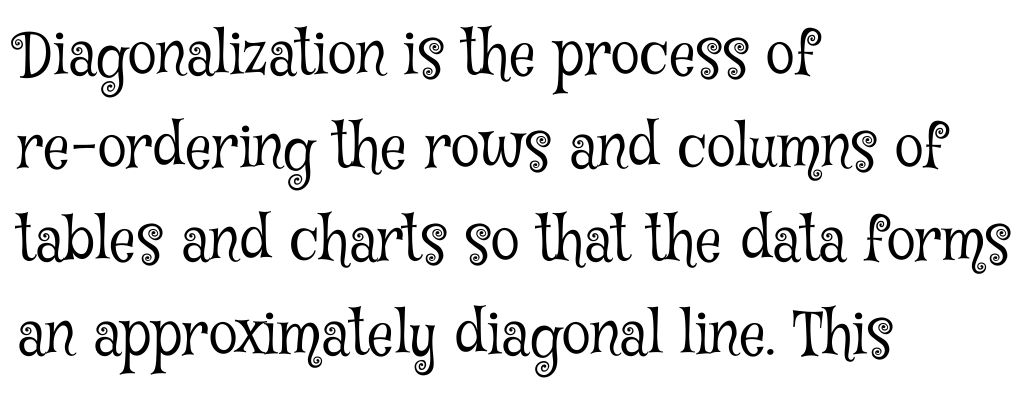
The image shows 59 px light, condensed serif type, upright; set left-aligned, normal line spacing (1.58x), normal letter spacing, not underlined; low stroke contrast and a medium x-height.
